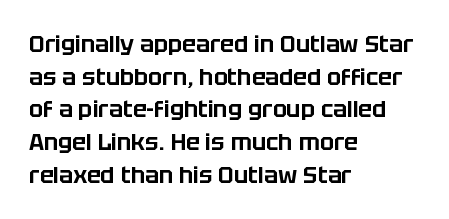
{"italic": "no", "underline": "no", "align": "left", "line_spacing": "normal", "line_spacing_ratio": 1.42, "letter_spacing": "normal", "letter_spacing_em": 0.0, "glyph_px": 23}
